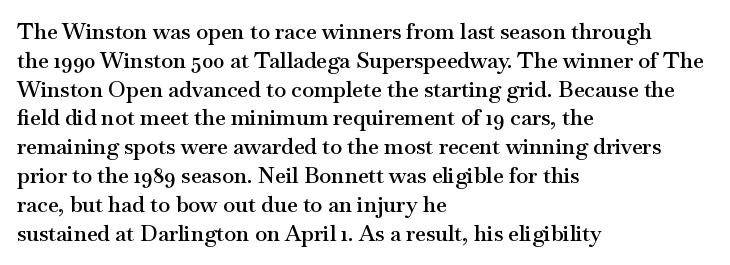
Left-aligned paragraph, ragged on the right. This sample uses plain, unmodified letter spacing. The lettering holds an erect, upright posture throughout. Underlining? Definitely not there. Students, this is semibold: more ink than regular, less than bold.
